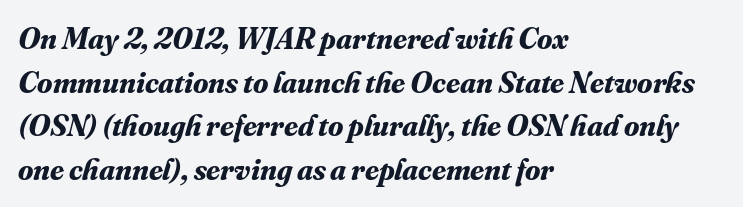
Q: Is the text bold? A: Yes.
Q: Is the text italic (slanted)? A: Yes, it leans right by about 16 degrees.
Q: Is the typeface a serif or a sans-serif typeface? A: Serif.
Q: Is the text underlined? A: No.
Q: How is the paragraph aligned? A: Left-aligned.
Q: Is the spacing between letters normal or unusually wide? A: Normal.
Q: Is the spacing between lines tight, normal or loose? A: Normal.
Q: Width (condensed, normal, or wide)? A: Normal.
Q: Stroke contrast? A: Medium.
Q: x-height? A: Small.
Q: Monospaced? A: No.
